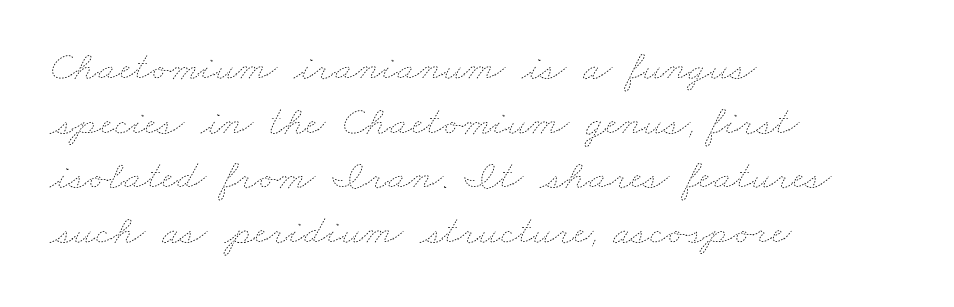
Q: Is the text bold? A: No.
Q: Is the text underlined? A: No.
Q: How is the paragraph aligned? A: Left-aligned.
Q: Is the spacing between letters normal or unusually wide? A: Normal.
Q: Is the spacing between lines tight, normal or loose? A: Normal.
Q: Width (condensed, normal, or wide)? A: Wide.
Q: Stroke contrast? A: Low.
Q: x-height? A: Small.
Q: Monospaced? A: No.
